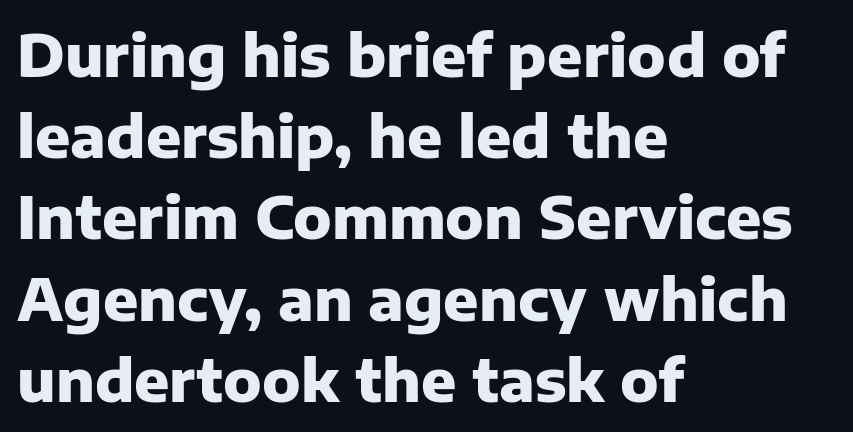
Q: Is the text bold? A: Yes.
Q: Is the text italic (slanted)? A: No, it is upright.
Q: Is the typeface a serif or a sans-serif typeface? A: Sans-serif.
Q: Is the text underlined? A: No.
Q: How is the paragraph aligned? A: Left-aligned.
Q: Is the spacing between letters normal or unusually wide? A: Normal.
Q: Is the spacing between lines tight, normal or loose? A: Normal.
Q: Width (condensed, normal, or wide)? A: Normal.
Q: Stroke contrast? A: Low.
Q: x-height? A: Medium.
Q: Monospaced? A: No.
